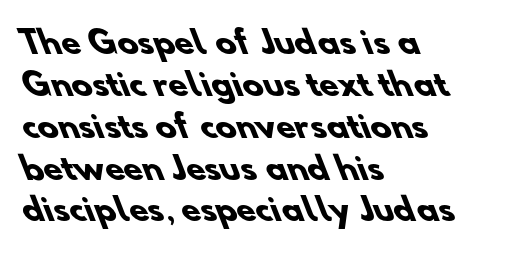
Q: Is the text bold? A: Yes.
Q: Is the typeface a serif or a sans-serif typeface? A: Sans-serif.
Q: Is the text underlined? A: No.
Q: How is the paragraph aligned? A: Left-aligned.
Q: Is the spacing between letters normal or unusually wide? A: Normal.
Q: Is the spacing between lines tight, normal or loose? A: Normal.
Q: Width (condensed, normal, or wide)? A: Normal.
Q: Stroke contrast? A: Low.
Q: x-height? A: Small.
Q: Monospaced? A: No.
